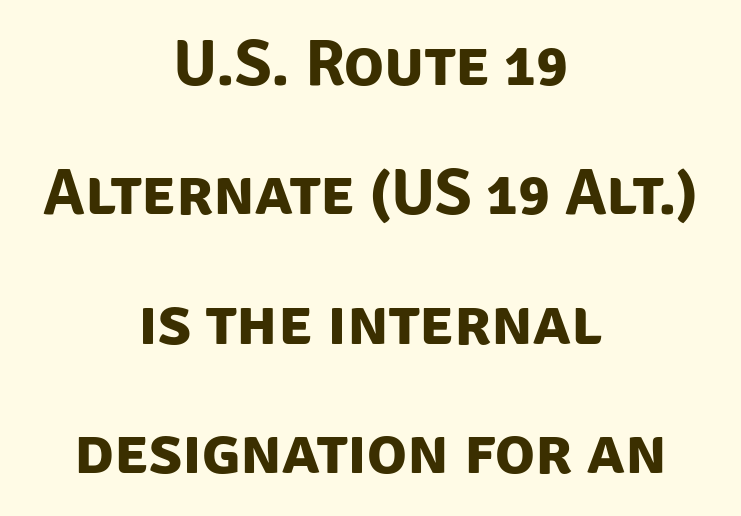
Q: Is the text bold? A: Yes.
Q: Is the typeface a serif or a sans-serif typeface? A: Sans-serif.
Q: Is the text underlined? A: No.
Q: How is the paragraph aligned? A: Centered.
Q: Is the spacing between letters normal or unusually wide? A: Normal.
Q: Is the spacing between lines tight, normal or loose? A: Loose.
Q: Width (condensed, normal, or wide)? A: Normal.
Q: Stroke contrast? A: Low.
Q: x-height? A: Large.
Q: Monospaced? A: No.
